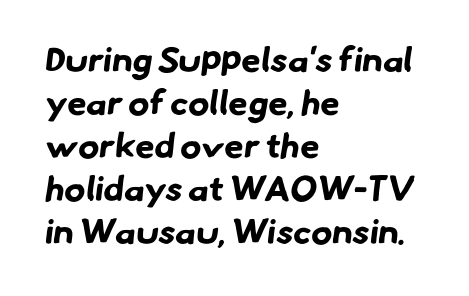
Q: Is the text bold? A: Yes.
Q: Is the typeface a serif or a sans-serif typeface? A: Sans-serif.
Q: Is the text underlined? A: No.
Q: How is the paragraph aligned? A: Left-aligned.
Q: Is the spacing between letters normal or unusually wide? A: Normal.
Q: Width (condensed, normal, or wide)? A: Normal.
Q: Stroke contrast? A: Low.
Q: x-height? A: Small.
Q: Monospaced? A: No.
